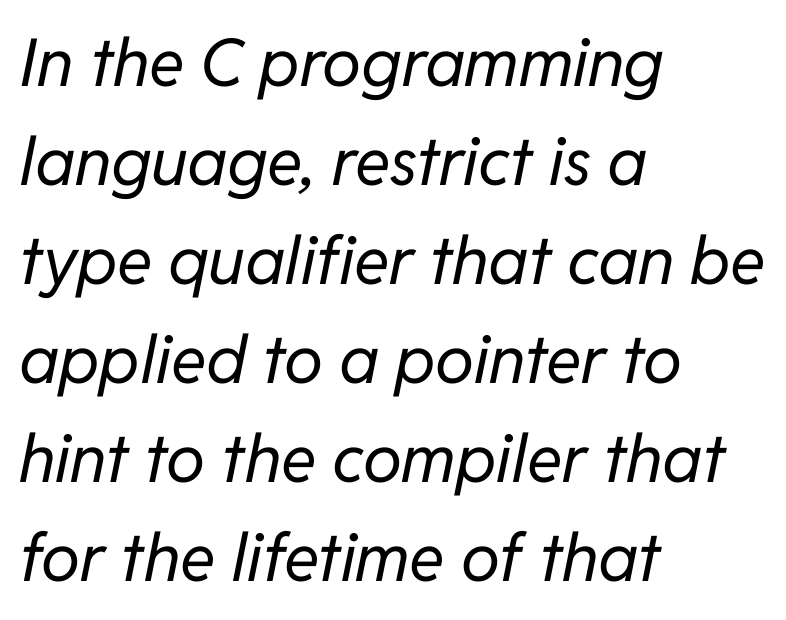
This sample has the flowing, uneven cadence of proportional lettering. A student would call this left alignment; a typographer would say flush left, rag right. No word sits above an underline. The characters are drawn with everyday or finer stroke widths. If you measured baseline to baseline, you'd find a middling distance. Default kerning and tracking; the words read as compact shapes.
